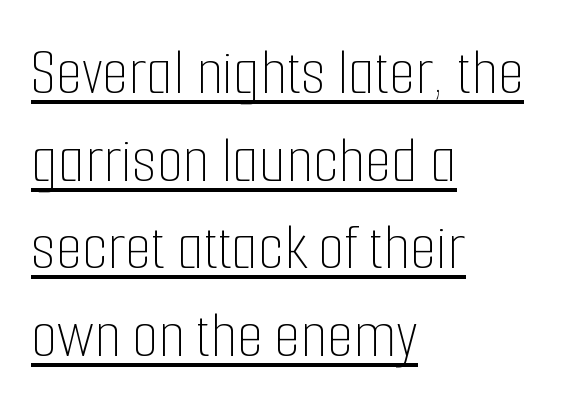
{"italic": "no", "bold": "no", "weight": "thin", "width": "condensed", "stroke_contrast": "low", "x_height": "medium", "monospaced": "no", "underline": "yes", "align": "left", "line_spacing": "normal", "line_spacing_ratio": 1.29, "letter_spacing": "normal", "letter_spacing_em": 0.0, "glyph_px": 68}
